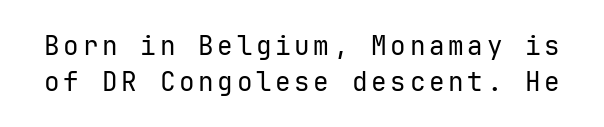
This sample uses an upright cut, with every glyph sitting square on the baseline. Anything drawn beneath the words? Only blank space. A normal amount of white space separates one row of letters from the next. The font is comparable to plain body text, perhaps lighter.
